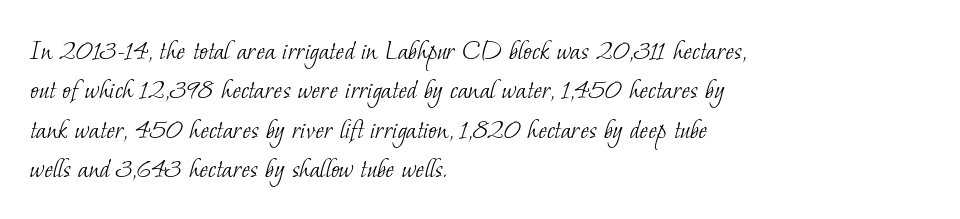
Varying glyph widths throughout — classic text-font behaviour. I'd call this a serif setting — the letters wear small feet. Does the copy run flush right? No — it runs flush left. The rows are spaced the way most documents space them.
